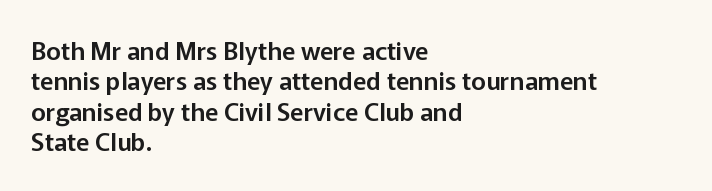
Q: Is the text italic (slanted)? A: No, it is upright.
Q: Is the text underlined? A: No.
Q: How is the paragraph aligned? A: Left-aligned.
Q: Is the spacing between letters normal or unusually wide? A: Normal.
